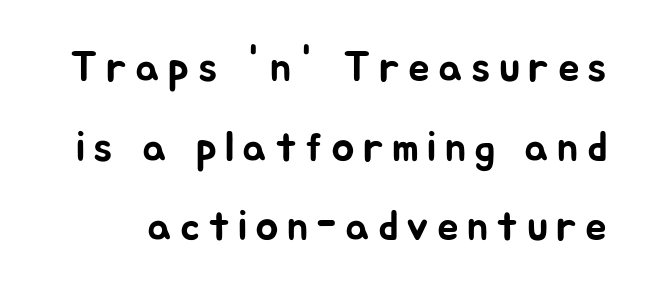
{"serif": "no", "italic": "no", "width": "normal", "stroke_contrast": "low", "x_height": "medium", "monospaced": "no", "underline": "no", "line_spacing_ratio": 1.85, "glyph_px": 43}
